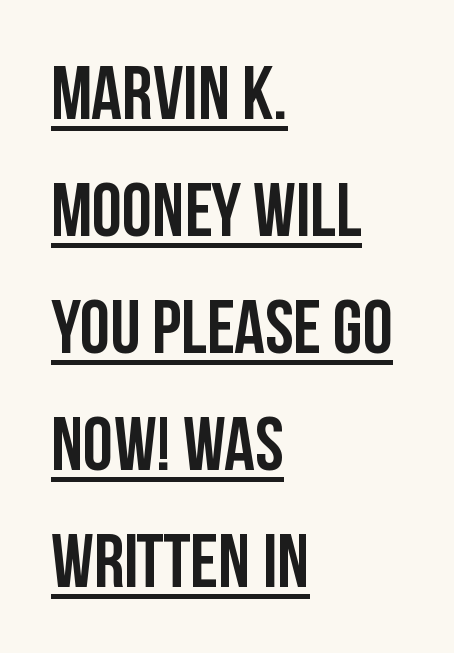
The image shows 76 px semibold, condensed sans-serif type, upright; set left-aligned, normal line spacing (1.54x), normal letter spacing, underlined; low stroke contrast and a large x-height.
